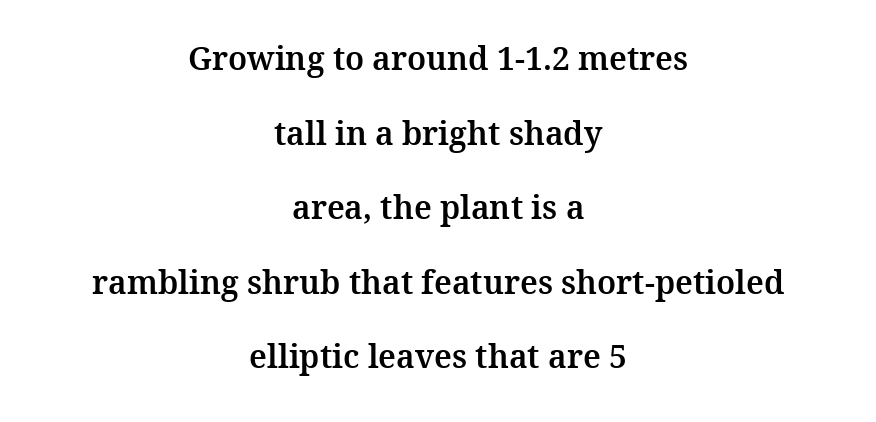
The image shows 32 px serif type, upright; set centered, loose line spacing (2.33x), normal letter spacing, not underlined; medium stroke contrast and a medium x-height.
